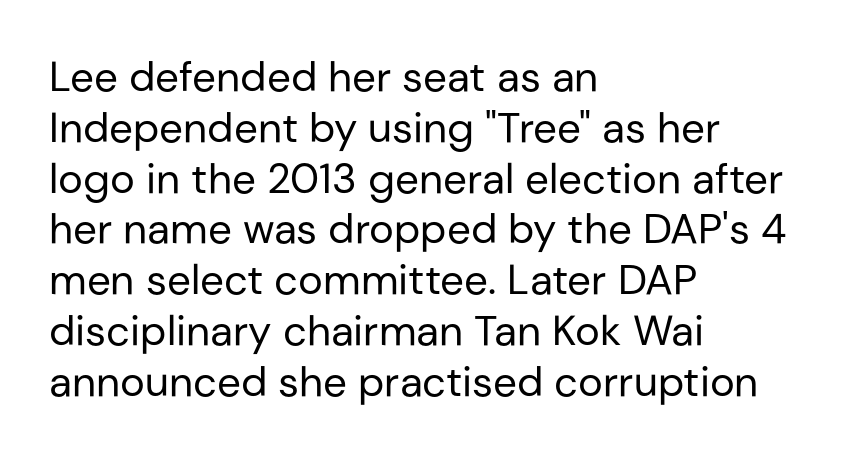
Letters rest on an invisible, unmarked baseline. On a weight scale, this lands at 450 or below. Here the designer chose a conventional face with non-uniform glyph widths. A classic flush-left, rag-right setting is used for this passage. Type style note: lacks serifs.
